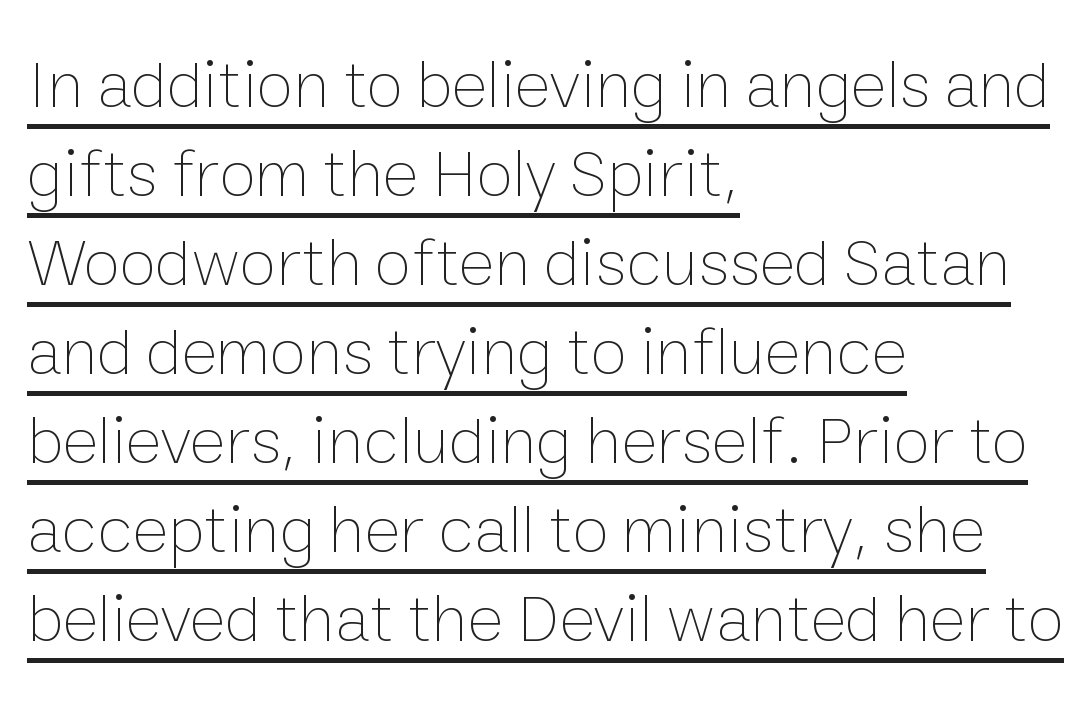
In CSS terms this would be text-align: left. Emphasis is given by a line drawn under the lettering. Posture: vertical. Spacing between characters is what you'd get straight out of the box. Think of a printed novel: that variable character pitch is what you see here. No letter is thick-stroked: the sample isn't bold.
